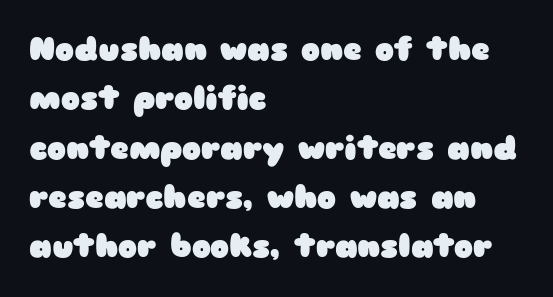
Q: Is the text bold? A: Yes.
Q: Is the text italic (slanted)? A: No, it is upright.
Q: Is the typeface a serif or a sans-serif typeface? A: Sans-serif.
Q: Is the text underlined? A: No.
Q: How is the paragraph aligned? A: Left-aligned.
Q: Is the spacing between letters normal or unusually wide? A: Normal.
Q: Is the spacing between lines tight, normal or loose? A: Normal.
Q: Width (condensed, normal, or wide)? A: Wide.
Q: Stroke contrast? A: Low.
Q: x-height? A: Medium.
Q: Monospaced? A: No.
